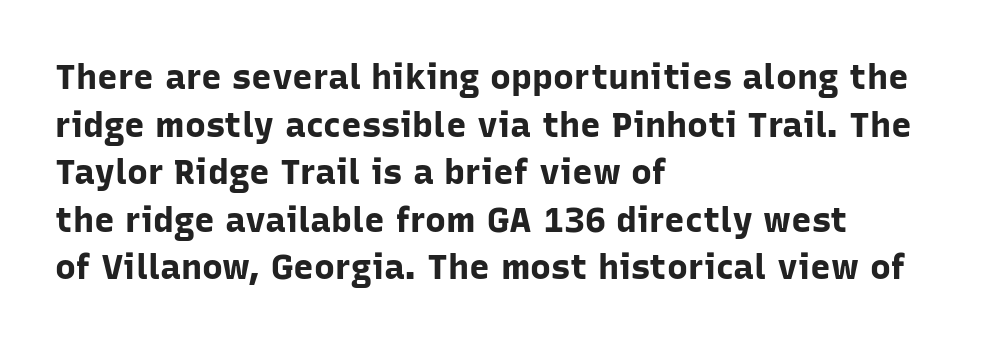
{"serif": "no", "italic": "no", "bold": "yes", "weight": "bold", "width": "normal", "stroke_contrast": "low", "x_height": "medium", "monospaced": "no", "underline": "no", "align": "left", "line_spacing": "normal", "line_spacing_ratio": 1.36, "letter_spacing": "normal", "letter_spacing_em": 0.0, "glyph_px": 35}
